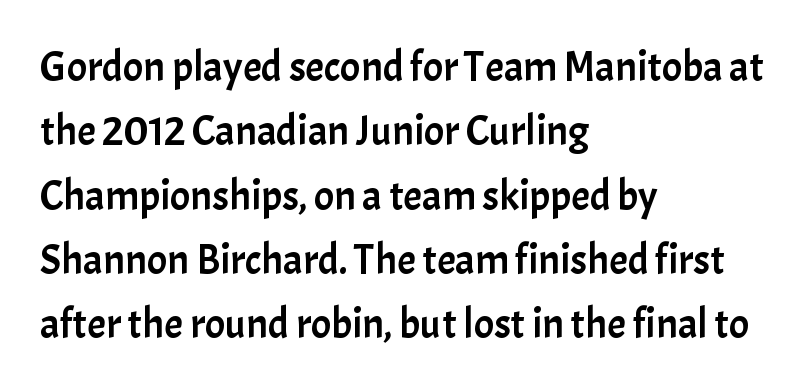
Q: Is the text italic (slanted)? A: No, it is upright.
Q: Is the typeface a serif or a sans-serif typeface? A: Sans-serif.
Q: Is the text underlined? A: No.
Q: How is the paragraph aligned? A: Left-aligned.
Q: Is the spacing between letters normal or unusually wide? A: Normal.
Q: Is the spacing between lines tight, normal or loose? A: Normal.
Q: Width (condensed, normal, or wide)? A: Normal.
Q: Stroke contrast? A: Low.
Q: x-height? A: Medium.
Q: Monospaced? A: No.
